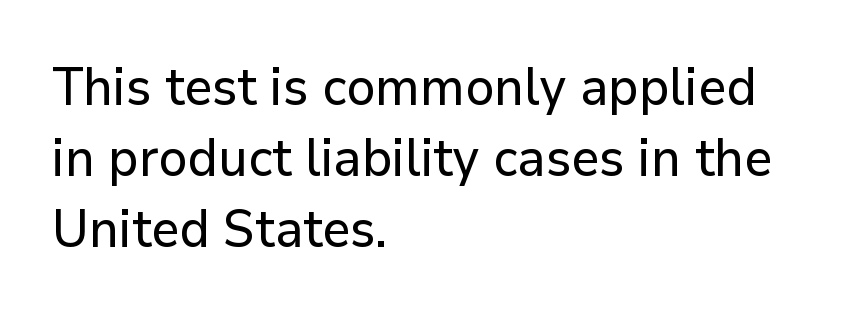
This is sans-serif lettering, the kind often seen on screens and signage. Check the space under the baseline: it is left empty. You could not count columns in this text — the font is proportionally spaced. Leading: standard.
